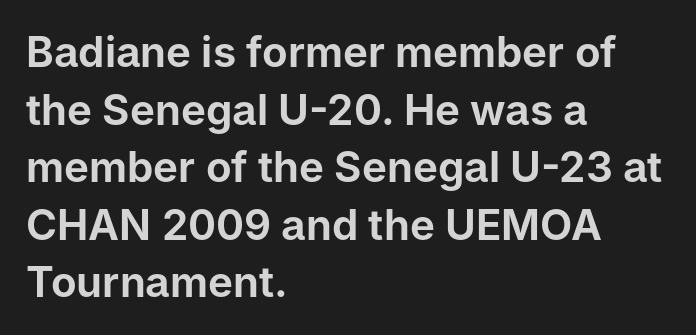
{"serif": "no", "italic": "no", "width": "normal", "stroke_contrast": "low", "x_height": "medium", "monospaced": "no", "underline": "no", "align": "left", "line_spacing": "normal", "line_spacing_ratio": 1.37, "letter_spacing": "normal", "letter_spacing_em": 0.0, "glyph_px": 42}
